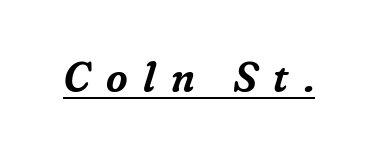
You can tell it's italic because the verticals aren't actually vertical. The font family rendered here belongs to the serif group. Has an underline been added? It has. You could not count columns in this text — the font is proportionally spaced. Words appear elongated and porous because spacing is wide.
